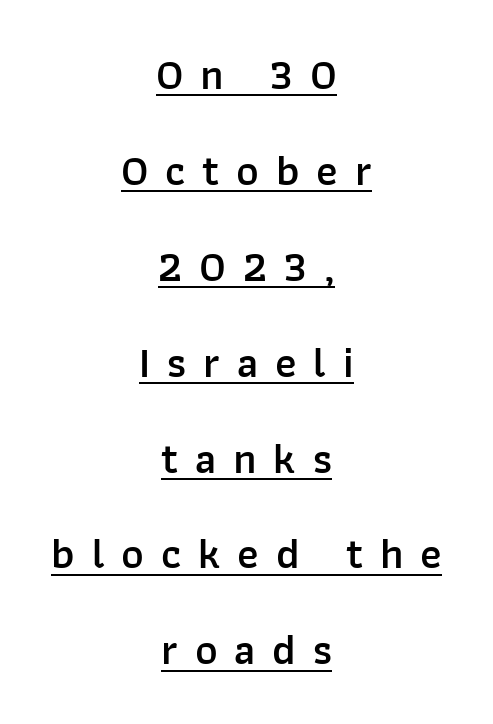
{"serif": "no", "italic": "no", "bold": "semi", "weight": "semibold", "width": "normal", "stroke_contrast": "low", "x_height": "medium", "monospaced": "no", "underline": "yes", "align": "center", "line_spacing": "loose", "line_spacing_ratio": 2.23, "letter_spacing": "wide", "letter_spacing_em": 0.39, "glyph_px": 43}
